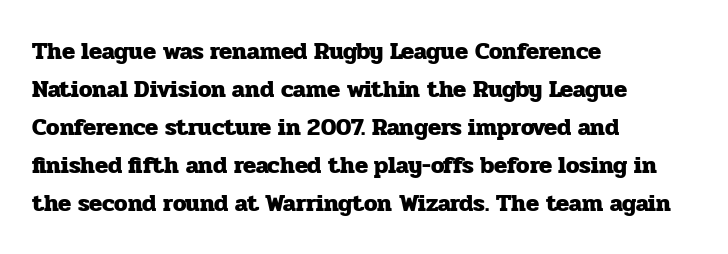
The image shows 24 px bold type, upright; set left-aligned, normal line spacing (1.58x), normal letter spacing, not underlined.
